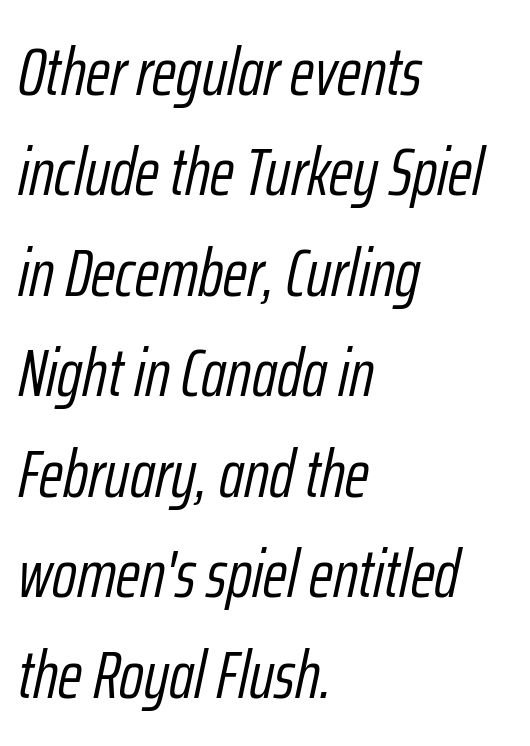
The image shows 67 px light, condensed type, italic (leaning right); set left-aligned, normal line spacing (1.5x), normal letter spacing, not underlined; low stroke contrast and a medium x-height.
